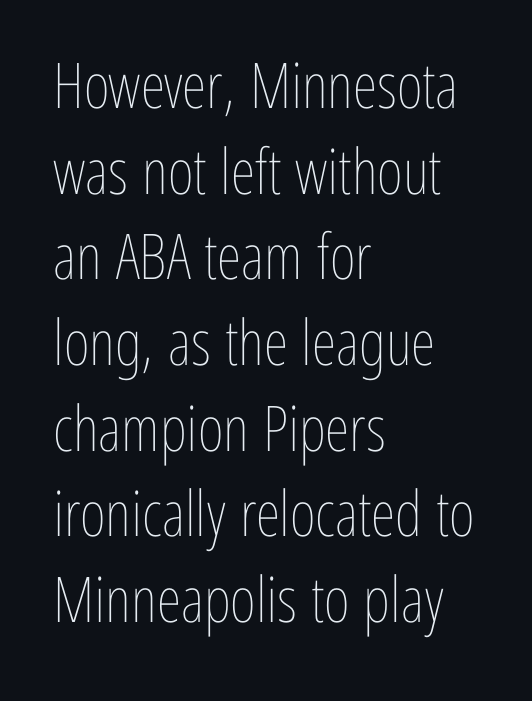
{"italic": "no", "bold": "no", "weight": "thin", "width": "condensed", "stroke_contrast": "low", "x_height": "medium", "monospaced": "no", "underline": "no", "align": "left", "line_spacing": "normal", "line_spacing_ratio": 1.36, "letter_spacing": "normal", "letter_spacing_em": 0.0, "glyph_px": 63}
